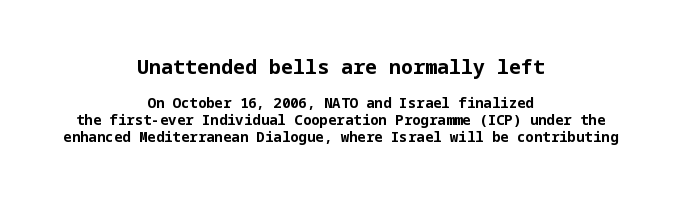
Horizontally, the lines are justified to the midpoint only. Is there any slant? The stems are plumb. Of the two passages, the one on top uses the larger point size. Glyph-to-glyph distance matches everyday printed text. The specimen omits any rule beneath the text block's lines.
